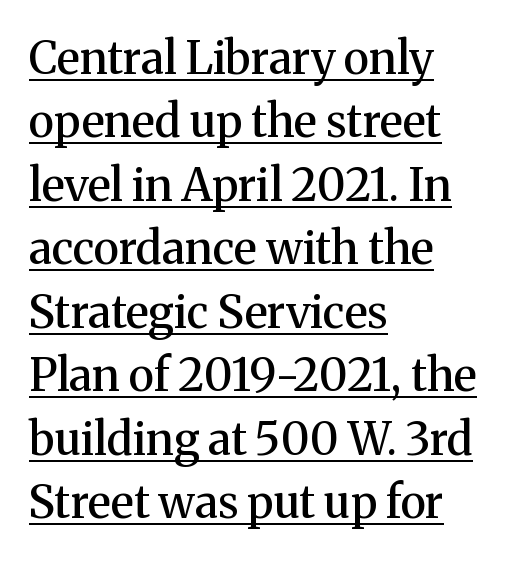
Spacing verdict: proportional, widths tailored to each character. The lettering holds an erect, upright posture throughout. The letters carry serifs — small finishing strokes at the ends of their stems. The paragraph has a hard left edge and a soft right edge. Tracking value appears to be zero — textbook default spacing.
